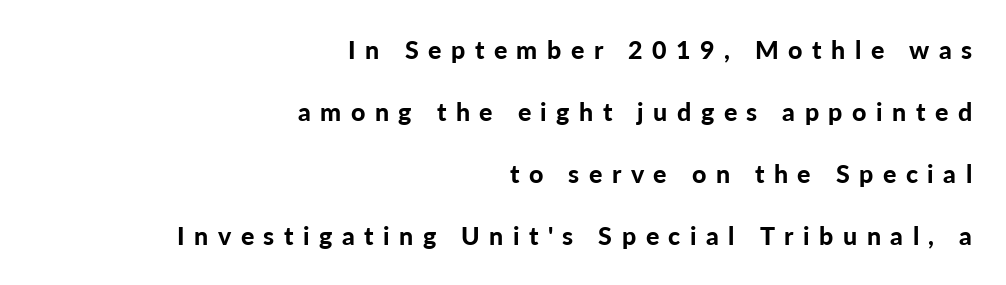
The image shows 25 px bold type, upright; set right-aligned, loose line spacing (2.48x), unusually wide letter spacing (+0.38 em), not underlined.
